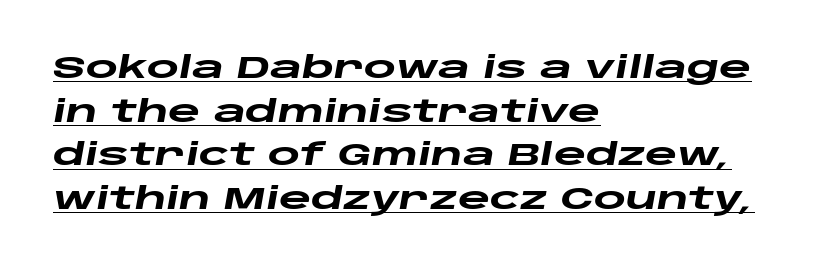
{"italic": "yes", "lean": "right", "slant_degrees": 10, "bold": "yes", "weight": "heavy", "width": "wide", "stroke_contrast": "low", "x_height": "large", "monospaced": "no", "underline": "yes", "align": "left", "line_spacing": "normal", "line_spacing_ratio": 1.41, "letter_spacing": "normal", "letter_spacing_em": 0.0, "glyph_px": 31}
